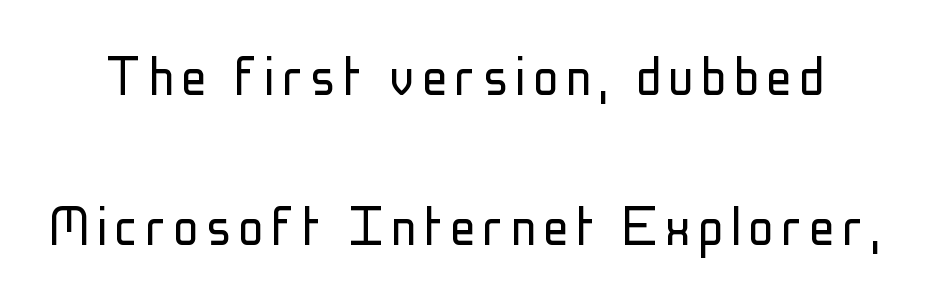
{"serif": "no", "italic": "no", "bold": "no", "weight": "light", "width": "condensed", "stroke_contrast": "low", "x_height": "medium", "monospaced": "no", "underline": "no", "line_spacing": "loose", "line_spacing_ratio": 2.35, "glyph_px": 64}
